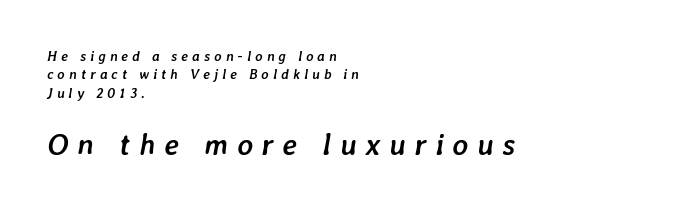
{"italic": "yes", "lean": "right", "slant_degrees": 7, "bold": "yes", "weight": "semibold", "width": "normal", "stroke_contrast": "low", "x_height": "medium", "monospaced": "no", "underline": "no", "align": "left", "line_spacing": "normal", "line_spacing_ratio": 1.31, "letter_spacing": "wide", "letter_spacing_em": 0.29, "larger_block": "second", "size_ratio": 2.14, "glyph_px": 30}
